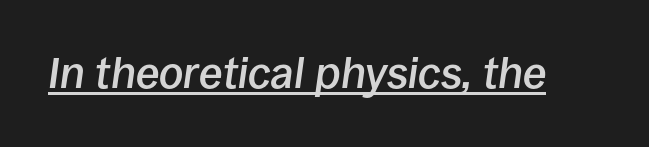
{"italic": "yes", "lean": "right", "slant_degrees": 8, "bold": "semi", "weight": "semibold", "width": "normal", "stroke_contrast": "low", "x_height": "large", "monospaced": "no", "underline": "yes", "letter_spacing": "normal", "letter_spacing_em": 0.0, "glyph_px": 43}
